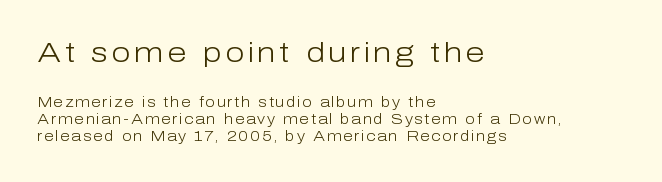
This is not heavy type; no bold has been used. The area under the type is left untouched. If you squint, the top block still reads clearly — it's the larger of the two. Posture: vertical.
